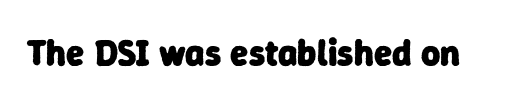
Q: Is the text bold? A: Yes.
Q: Is the typeface a serif or a sans-serif typeface? A: Sans-serif.
Q: Is the text underlined? A: No.
Q: Is the spacing between letters normal or unusually wide? A: Normal.
Q: Width (condensed, normal, or wide)? A: Normal.
Q: Stroke contrast? A: Low.
Q: x-height? A: Medium.
Q: Monospaced? A: No.
